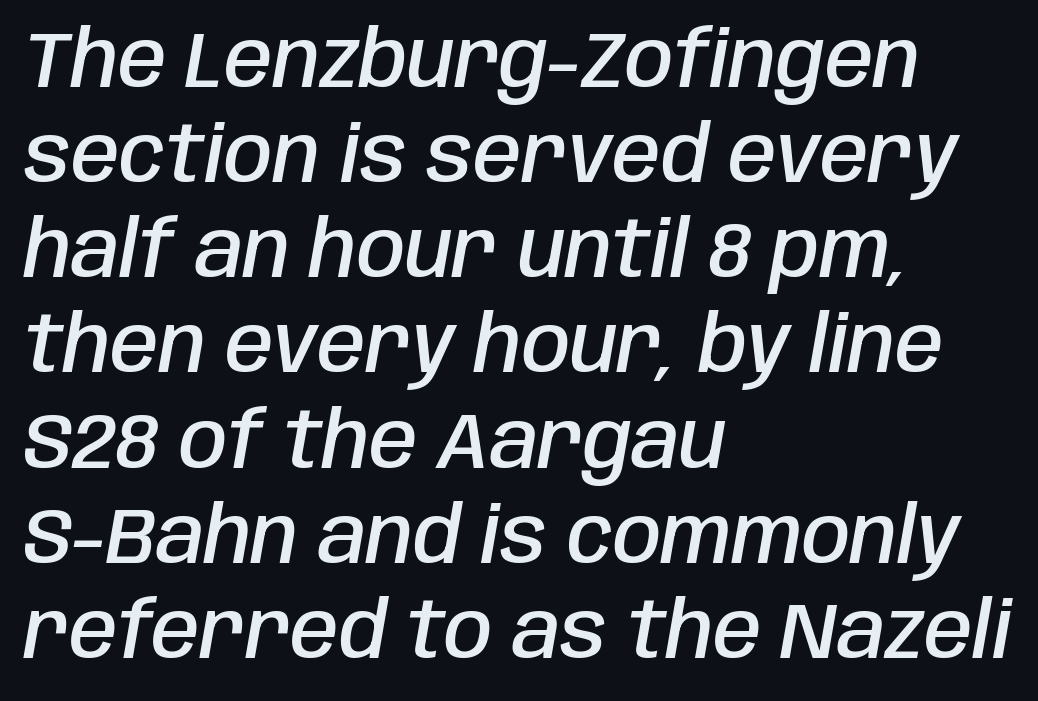
Q: Is the text bold? A: Semi-bold.
Q: Is the text italic (slanted)? A: Yes, it leans right by about 10 degrees.
Q: Is the text underlined? A: No.
Q: How is the paragraph aligned? A: Left-aligned.
Q: Is the spacing between letters normal or unusually wide? A: Normal.
Q: Width (condensed, normal, or wide)? A: Condensed.
Q: Stroke contrast? A: Low.
Q: x-height? A: Large.
Q: Monospaced? A: No.
